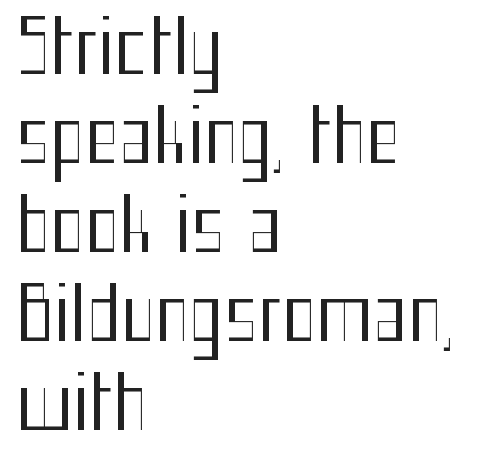
{"serif": "no", "italic": "no", "bold": "no", "weight": "regular", "width": "condensed", "stroke_contrast": "medium", "x_height": "medium", "monospaced": "no", "underline": "no", "align": "left", "line_spacing_ratio": 1.22, "letter_spacing": "normal", "letter_spacing_em": 0.0, "glyph_px": 73}
